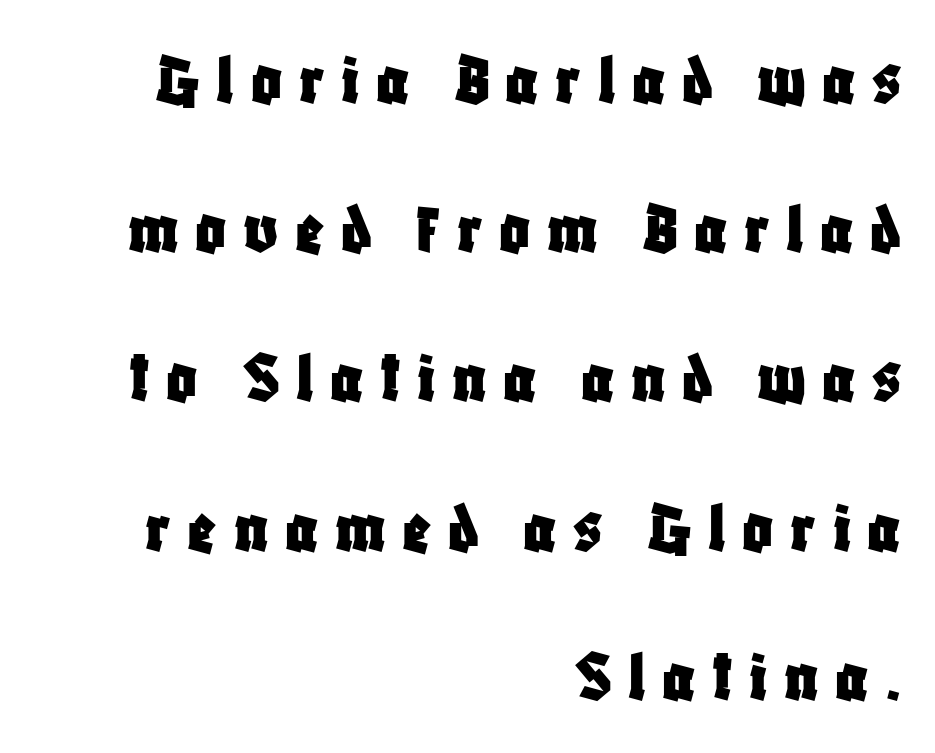
{"serif": "no", "italic": "no", "width": "condensed", "stroke_contrast": "low", "x_height": "large", "monospaced": "no", "underline": "no", "align": "right", "line_spacing": "loose", "line_spacing_ratio": 1.99, "letter_spacing": "wide", "letter_spacing_em": 0.22, "glyph_px": 75}
